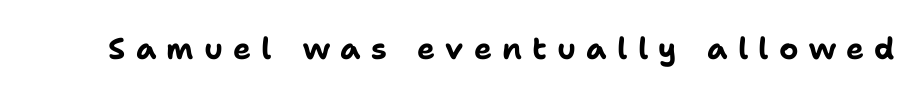
This is sans-serif lettering, the kind often seen on screens and signage. Is there any slant? The stems are plumb. Looks like regular typesetting: each glyph gets only the width it needs. Descenders hang freely into open space. Summary of weight: heavy, a full bold. The letterforms stand isolated, each surrounded by extra space.
